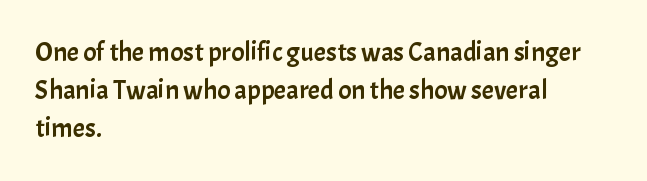
{"italic": "no", "underline": "no", "align": "left", "line_spacing": "normal", "line_spacing_ratio": 1.4, "letter_spacing": "normal", "letter_spacing_em": 0.0, "glyph_px": 27}
